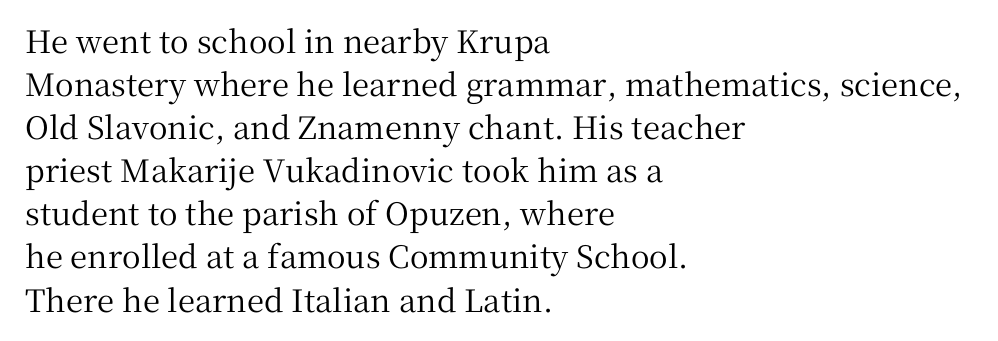
Q: Is the text italic (slanted)? A: No, it is upright.
Q: Is the typeface a serif or a sans-serif typeface? A: Serif.
Q: Is the text underlined? A: No.
Q: How is the paragraph aligned? A: Left-aligned.
Q: Is the spacing between letters normal or unusually wide? A: Normal.
Q: Is the spacing between lines tight, normal or loose? A: Normal.
Q: Width (condensed, normal, or wide)? A: Normal.
Q: Stroke contrast? A: Medium.
Q: x-height? A: Medium.
Q: Monospaced? A: No.
